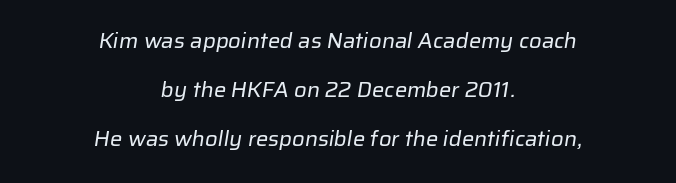
{"bold": "no", "underline": "no", "align": "center", "line_spacing": "loose", "line_spacing_ratio": 2.22, "letter_spacing": "normal", "letter_spacing_em": 0.0, "glyph_px": 22}
